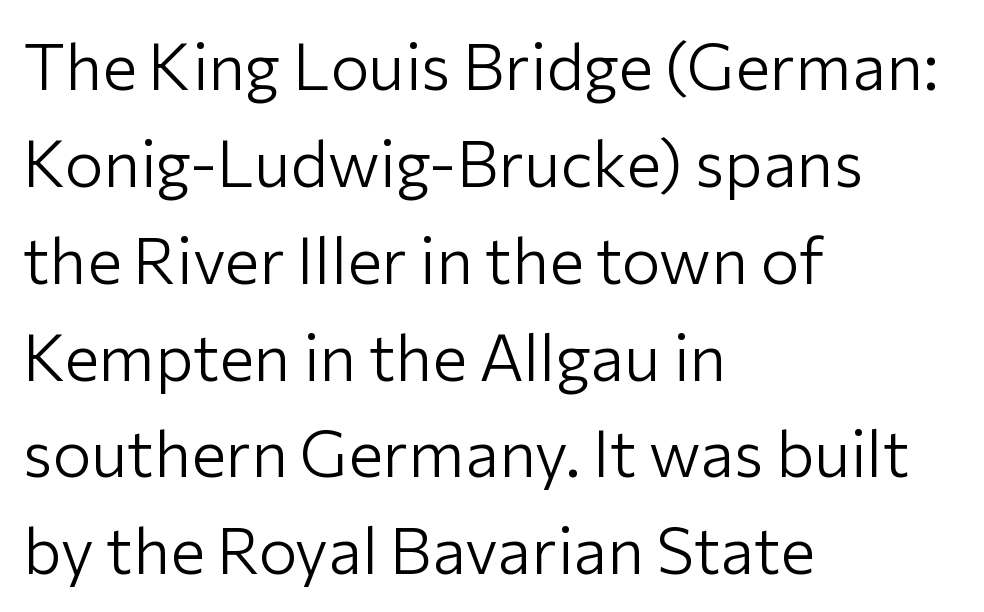
{"serif": "no", "italic": "no", "bold": "no", "weight": "light", "width": "normal", "stroke_contrast": "low", "x_height": "medium", "monospaced": "no", "underline": "no", "align": "left", "line_spacing": "normal", "line_spacing_ratio": 1.49, "letter_spacing": "normal", "letter_spacing_em": 0.0, "glyph_px": 65}
